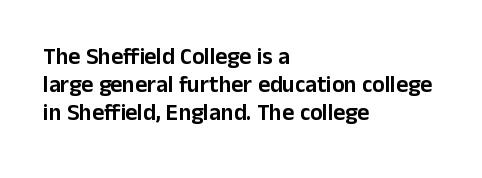
Q: Is the text italic (slanted)? A: No, it is upright.
Q: Is the text underlined? A: No.
Q: How is the paragraph aligned? A: Left-aligned.
Q: Is the spacing between letters normal or unusually wide? A: Normal.
